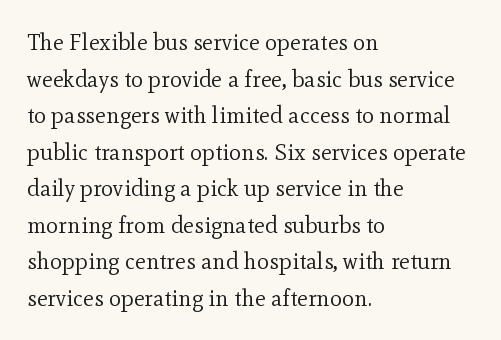
Notice how descenders clear the ascenders below comfortably — that's standard leading. Heft: none added — not bold. Posture: upright roman. The tracking reads as untouched default to a designer's eye. If you drew a ruler down the left edge, every line would touch it.
